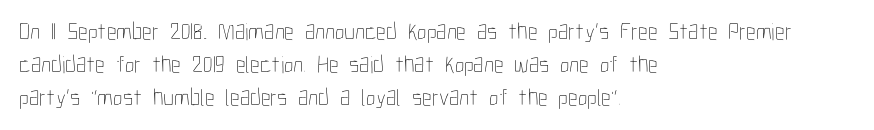
{"italic": "no", "bold": "no", "underline": "no", "align": "left", "line_spacing": "normal", "line_spacing_ratio": 1.38, "letter_spacing": "normal", "letter_spacing_em": 0.0, "glyph_px": 24}
